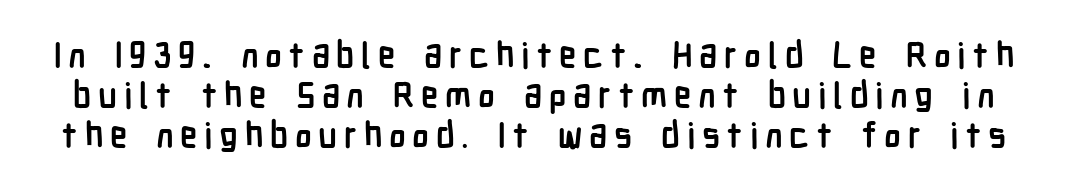
{"serif": "no", "italic": "no", "bold": "yes", "weight": "semibold", "width": "condensed", "stroke_contrast": "low", "x_height": "medium", "monospaced": "no", "underline": "no", "line_spacing": "tight", "line_spacing_ratio": 1.14, "glyph_px": 35}
